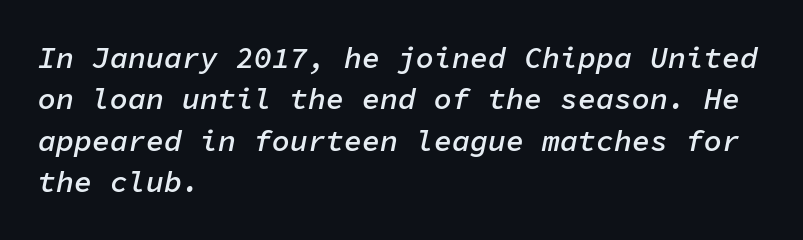
The image shows 30 px semibold type, italic (leaning right), monospaced; set left-aligned, normal line spacing (1.38x), normal letter spacing, not underlined; low stroke contrast and a medium x-height.
